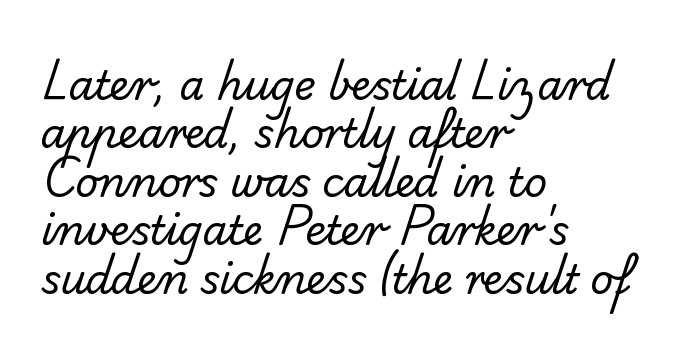
The rendering anchors every line to the left-hand side. These lines are rendered in a variable-pitch font. This sample uses plain, unmodified letter spacing. Think standard paragraph weight, or any step lighter than that.
